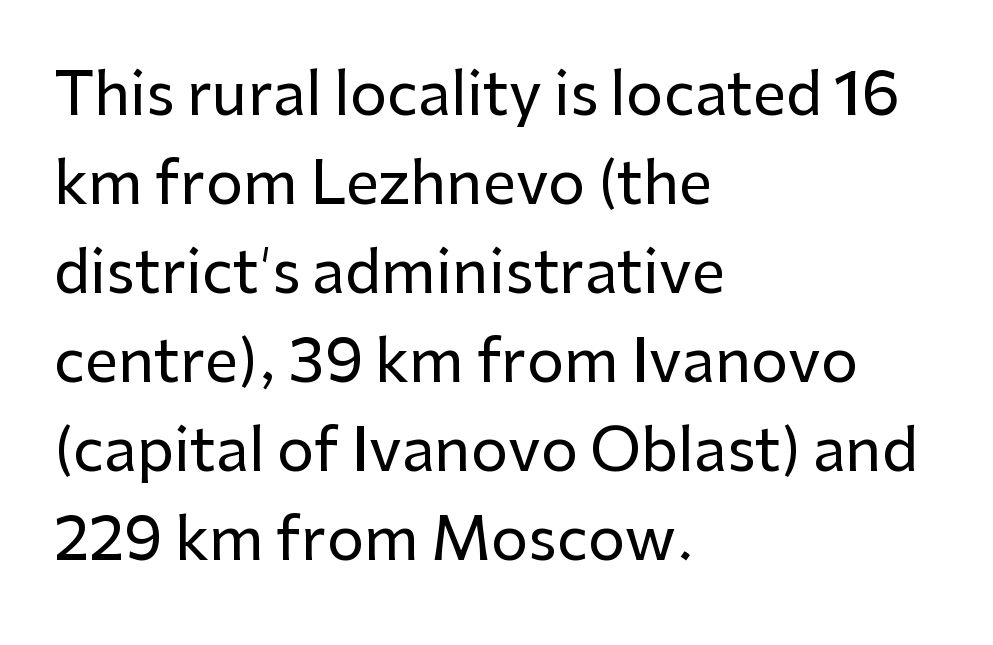
The image shows 59 px sans-serif type, upright; set left-aligned, normal line spacing (1.51x), normal letter spacing, not underlined; low stroke contrast and a medium x-height.
